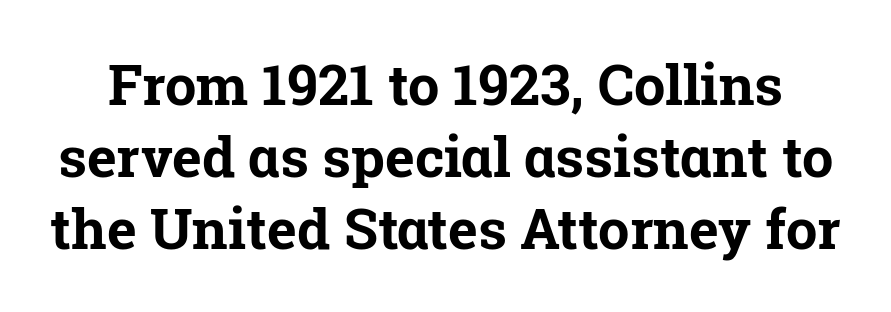
{"serif": "yes", "italic": "no", "bold": "yes", "weight": "bold", "width": "normal", "stroke_contrast": "low", "x_height": "medium", "monospaced": "no", "underline": "no", "line_spacing": "normal", "line_spacing_ratio": 1.29, "letter_spacing": "normal", "letter_spacing_em": 0.0, "glyph_px": 56}
